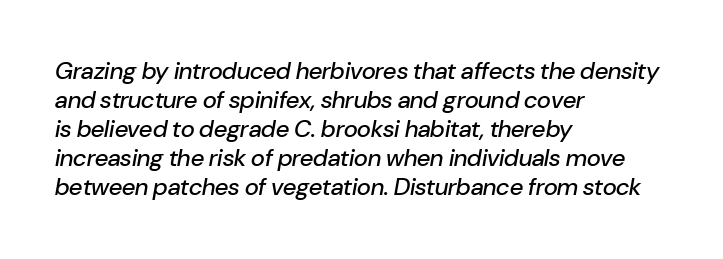
{"italic": "yes", "lean": "right", "slant_degrees": 10, "underline": "no", "align": "left", "line_spacing_ratio": 1.21, "letter_spacing": "normal", "letter_spacing_em": 0.0, "glyph_px": 24}
